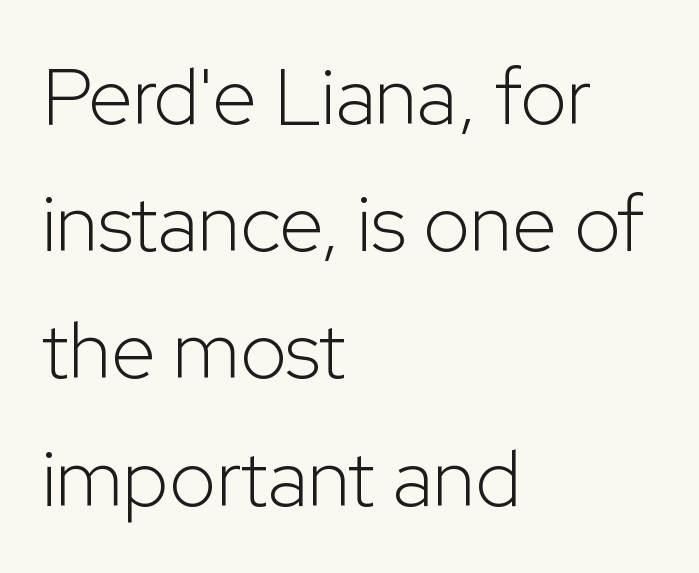
{"serif": "no", "italic": "no", "bold": "no", "weight": "light", "width": "normal", "stroke_contrast": "low", "x_height": "medium", "monospaced": "no", "underline": "no", "align": "left", "line_spacing": "normal", "line_spacing_ratio": 1.59, "letter_spacing": "normal", "letter_spacing_em": 0.0, "glyph_px": 80}
